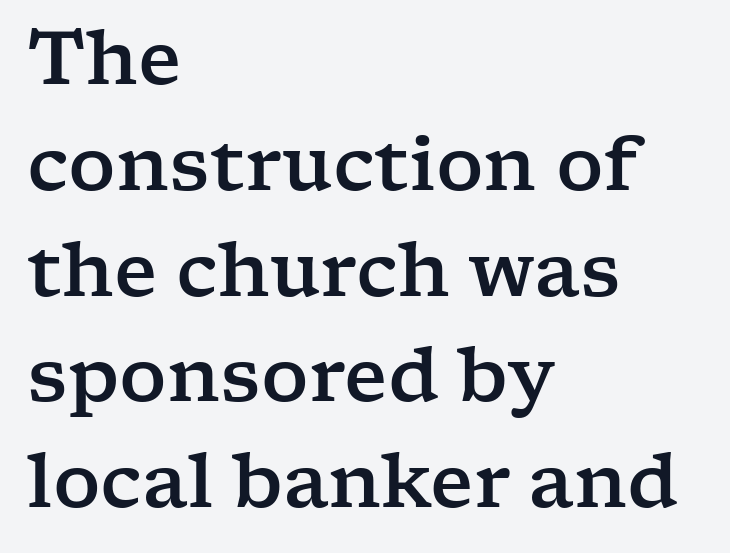
How are the letters spaced? Ordinarily, with no added tracking. A classic flush-left, rag-right setting is used for this passage. The letters advance in unequal steps, a hallmark of proportional type. Decoration check: the copy has no underline. Is there any slant? The stems are plumb. Leading matches the norm, producing a regular column.
